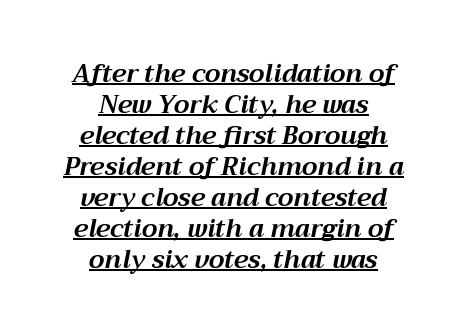
Q: Is the text bold? A: Yes.
Q: Is the text italic (slanted)? A: Yes, it leans right by about 12 degrees.
Q: Is the text underlined? A: Yes.
Q: How is the paragraph aligned? A: Centered.
Q: Is the spacing between letters normal or unusually wide? A: Normal.
